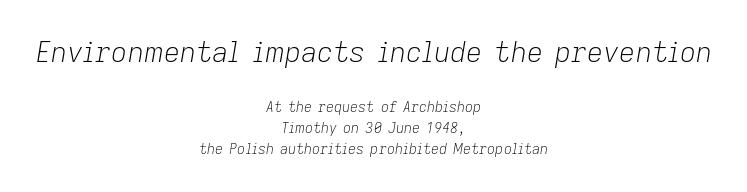
Compared with a typical body face, this is equally light or lighter still. There's an unmistakable incline to the writing here. The block sitting higher on the canvas is the one with enlarged characters. Each letter keeps its own natural width here, so spacing adapts to shape. You could call the tracking neutral — neither tight nor loose. How would I describe the line gaps? Plain and ordinary.
